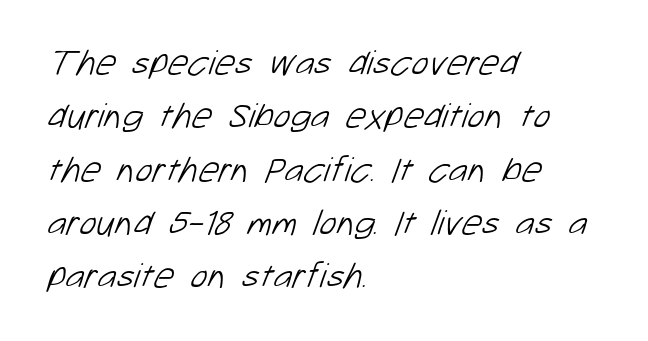
This sample has the flowing, uneven cadence of proportional lettering. Classification — sans serif. Inter-character spacing is left at the font's built-in metrics. Regular leading. A bare baseline throughout the passage. This sample is left-justified, so line endings fall wherever the words run out.
